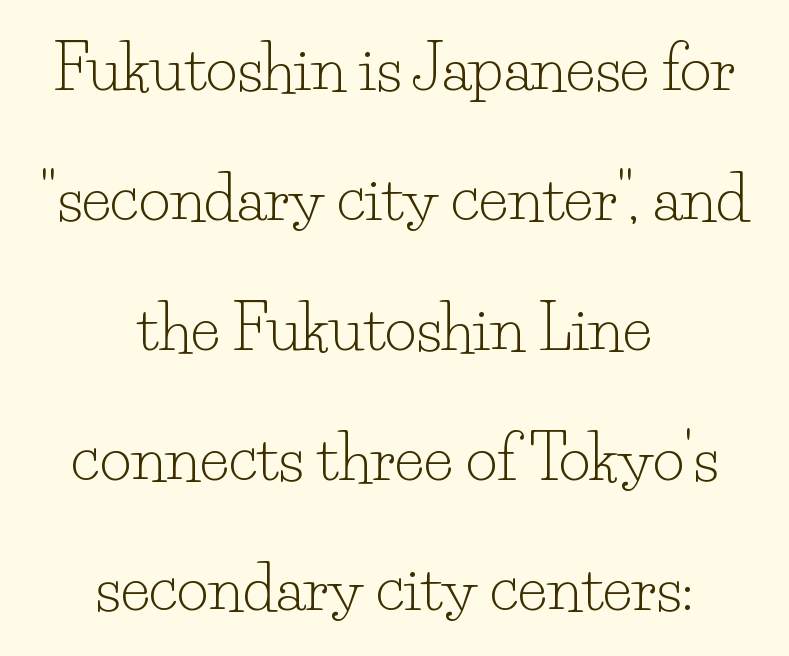
The image shows 61 px light serif type, upright; set centered, loose line spacing (2.13x), normal letter spacing, not underlined; low stroke contrast and a small x-height.
